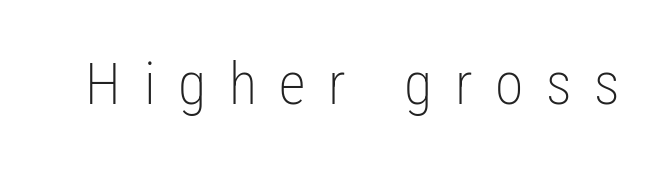
Q: Is the text bold? A: No.
Q: Is the text italic (slanted)? A: No, it is upright.
Q: Is the typeface a serif or a sans-serif typeface? A: Sans-serif.
Q: Is the text underlined? A: No.
Q: Is the spacing between letters normal or unusually wide? A: Unusually wide.
Q: Width (condensed, normal, or wide)? A: Condensed.
Q: Stroke contrast? A: Low.
Q: x-height? A: Medium.
Q: Monospaced? A: No.
